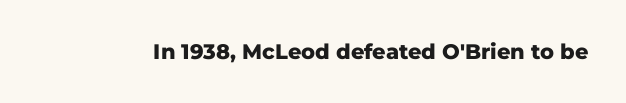
The image shows 21 px bold type, upright; set normal letter spacing, not underlined.
